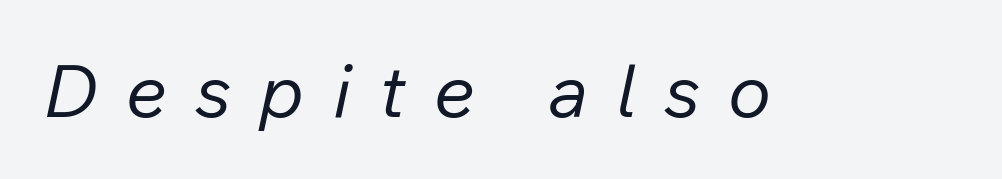
The image shows 73 px regular-weight type, italic (leaning right); set unusually wide letter spacing (+0.39 em), not underlined; low stroke contrast and a medium x-height.
